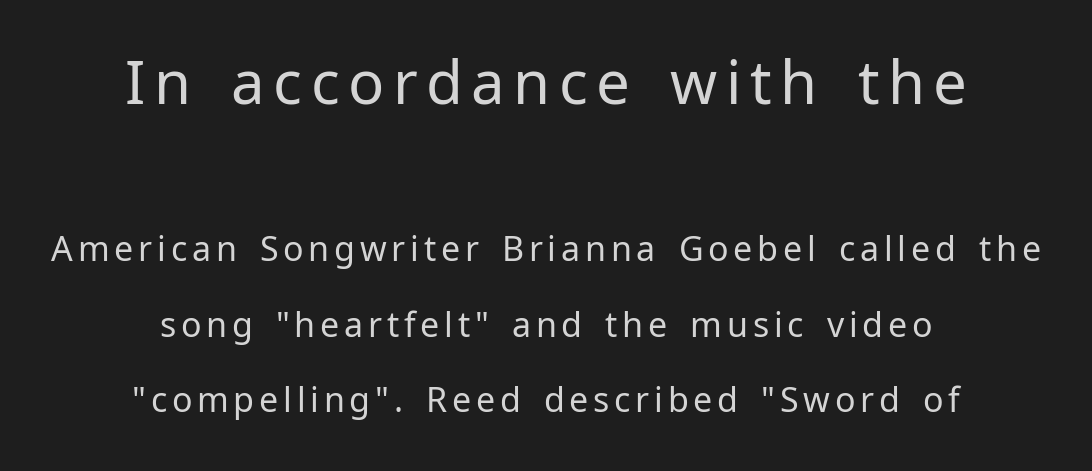
Weight: regular or lighter. Neither beginnings nor endings align; midpoints do. Reading down the column, the eye jumps a long way to each next line. Larger block? The one above; the one below is distinctly smaller. What kind of face is this? One without serifs — a sans. Here the designer chose a conventional face with non-uniform glyph widths.
